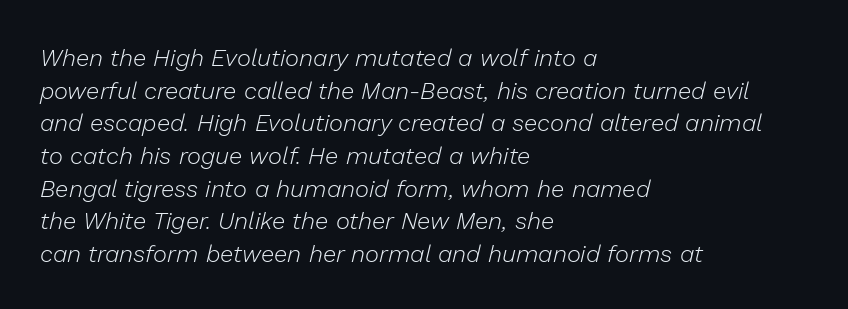
The image shows 24 px text type, italic (leaning right); set left-aligned, normal line spacing (1.36x), normal letter spacing, not underlined.
